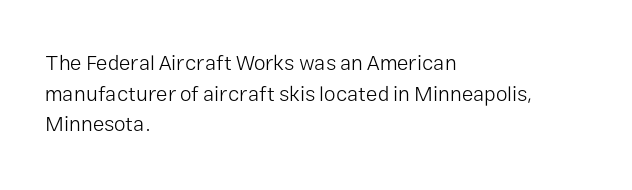
The image shows 21 px text type, upright; set left-aligned, normal line spacing (1.46x), normal letter spacing, not underlined.
